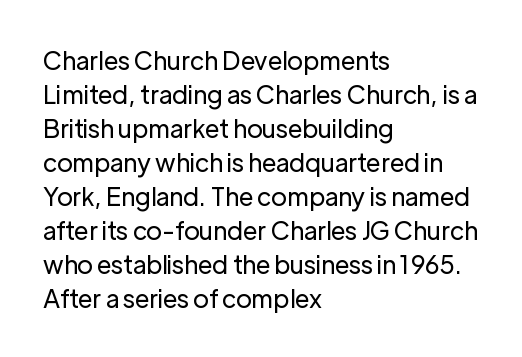
A normal amount of white space separates one row of letters from the next. Honestly, the letter spacing is just normal — you wouldn't notice it. The font's upright variant was chosen for this text. Is this a heavy cut? Hardly; it is regular or lighter. Caption: multi-line text, flush left, ragged right.
